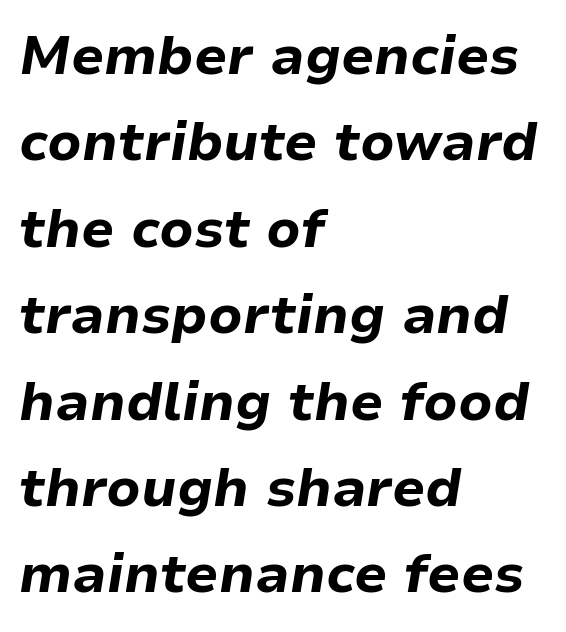
Look at the tracking — it's just the regular setting, nothing added. Italic: yes, the glyphs are oblique. What weight is shown? A full bold with thick strokes. Vertically, the passage feels balanced, rows spaced as you'd expect. All the whitespace from short lines collects on the right. The rendering uses natural spacing where letterforms have individual widths.
